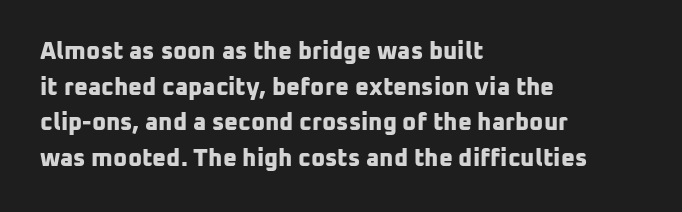
The image shows 24 px bold type; set left-aligned, normal line spacing (1.48x), normal letter spacing, not underlined.
